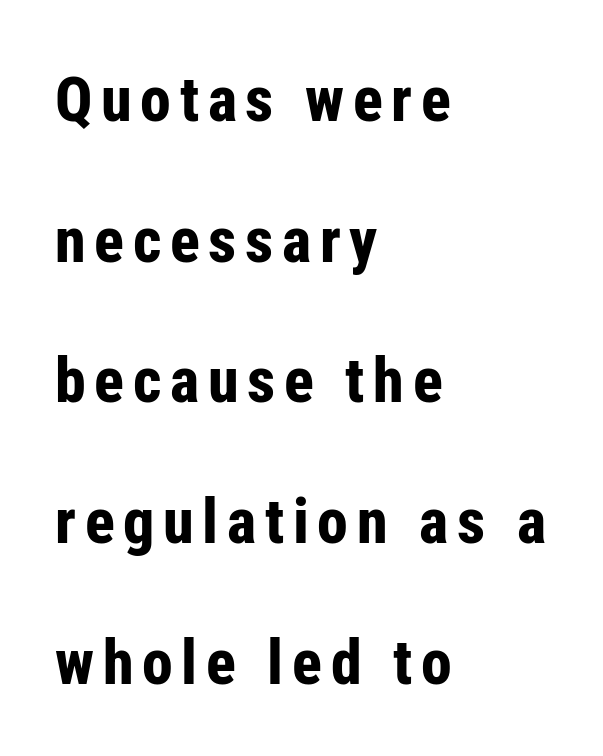
{"serif": "no", "italic": "no", "bold": "yes", "weight": "bold", "width": "condensed", "stroke_contrast": "low", "x_height": "medium", "monospaced": "no", "underline": "no", "align": "left", "line_spacing": "loose", "line_spacing_ratio": 2.27, "glyph_px": 62}
